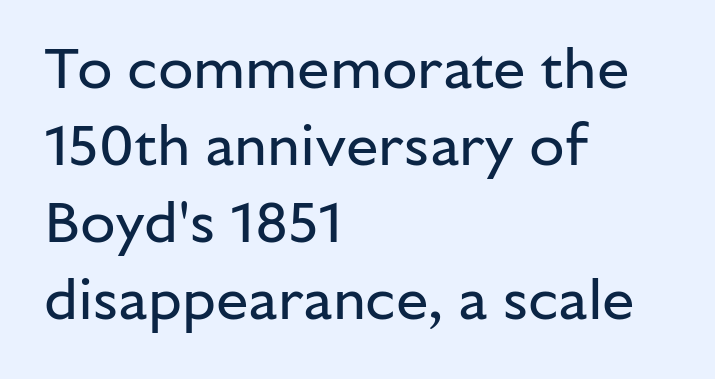
The image shows 58 px regular-weight sans-serif type, upright; set left-aligned, normal line spacing (1.33x), normal letter spacing, not underlined; low stroke contrast and a medium x-height.
